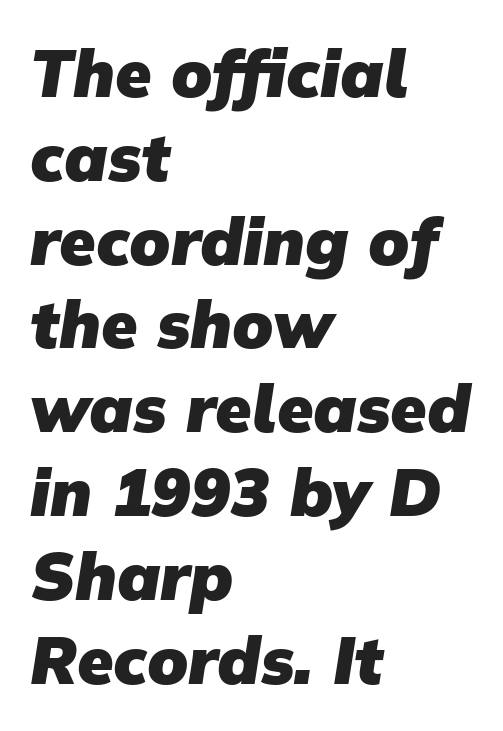
{"serif": "no", "bold": "yes", "weight": "heavy", "width": "normal", "stroke_contrast": "low", "x_height": "medium", "monospaced": "no", "underline": "no", "align": "left", "line_spacing": "normal", "line_spacing_ratio": 1.27, "letter_spacing": "normal", "letter_spacing_em": 0.0, "glyph_px": 66}
